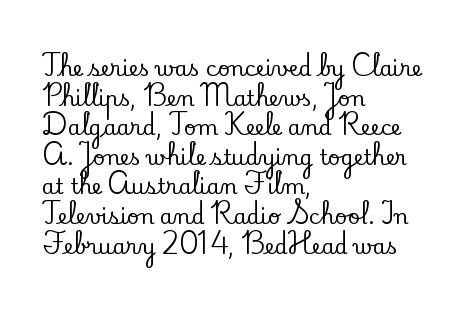
{"italic": "no", "underline": "no", "align": "left", "line_spacing": "normal", "line_spacing_ratio": 1.41, "letter_spacing": "normal", "letter_spacing_em": 0.0, "glyph_px": 21}
